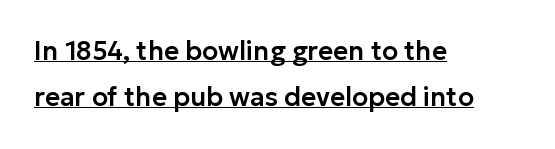
What decoration does the sample have? An underline. Honestly, the letter spacing is just normal — you wouldn't notice it. The rag falls on the right side of this text block. These lines were composed using upright roman letters.
